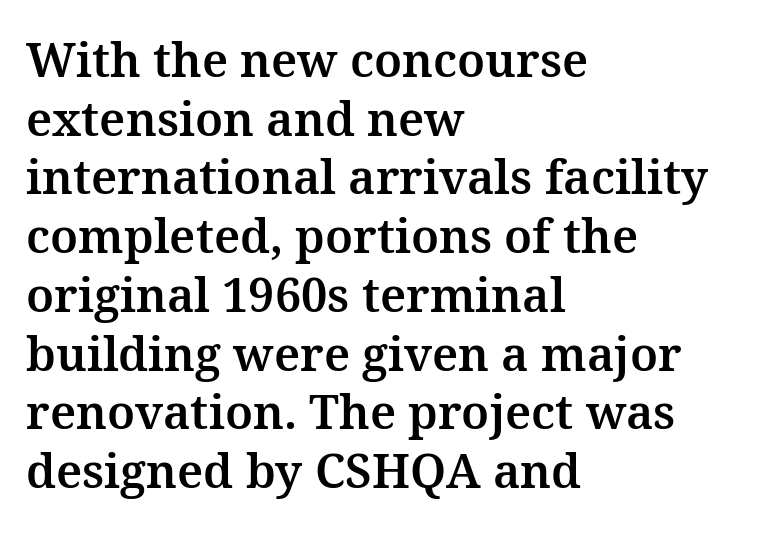
The image shows 47 px serif type, upright; set left-aligned, normal line spacing (1.25x), normal letter spacing, not underlined; medium stroke contrast and a medium x-height.
